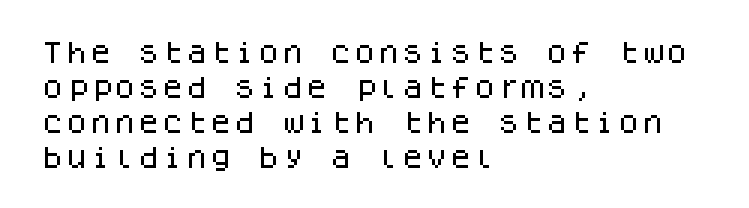
Style check: upright. The designer left line spacing at the default. Casual observation: everything's shoved over to the left. Tracking here is standard; glyphs follow each other at the usual distance. The foot of each line stays bare and open.
